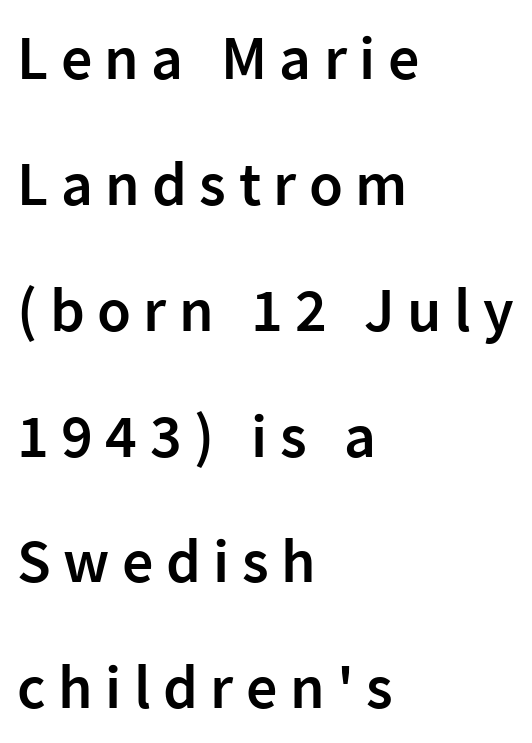
The image shows 62 px semibold sans-serif type, upright; set left-aligned, loose line spacing (2.03x), unusually wide letter spacing (+0.2 em), not underlined; low stroke contrast and a medium x-height.
